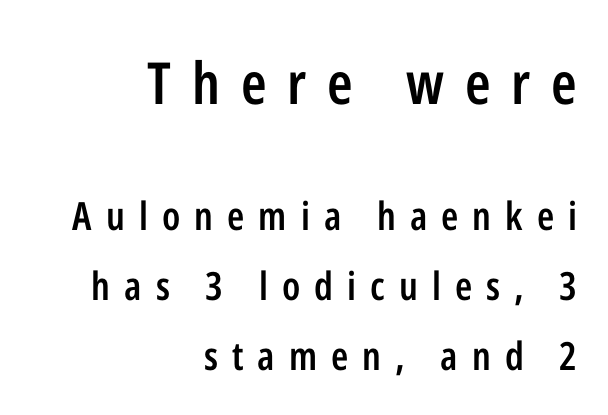
Q: Is the text bold? A: Semi-bold.
Q: Is the text italic (slanted)? A: No, it is upright.
Q: Is the typeface a serif or a sans-serif typeface? A: Sans-serif.
Q: Is the text underlined? A: No.
Q: How is the paragraph aligned? A: Right-aligned.
Q: Is the spacing between letters normal or unusually wide? A: Unusually wide.
Q: Which block of text is set in a larger size, the first (top) or the second (bottom)? A: The first (top) one.
Q: Width (condensed, normal, or wide)? A: Condensed.
Q: Stroke contrast? A: Low.
Q: x-height? A: Medium.
Q: Monospaced? A: No.
